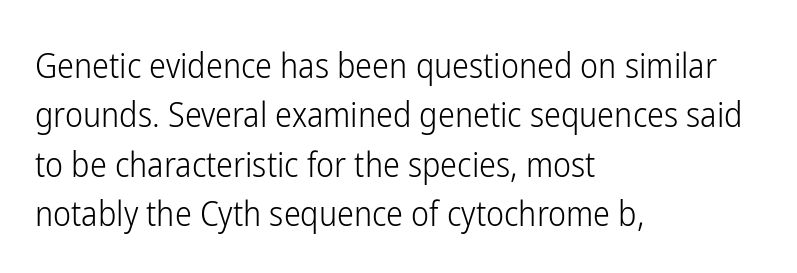
The image shows 34 px light, condensed sans-serif type, upright; set left-aligned, normal line spacing (1.45x), normal letter spacing, not underlined; low stroke contrast and a medium x-height.
